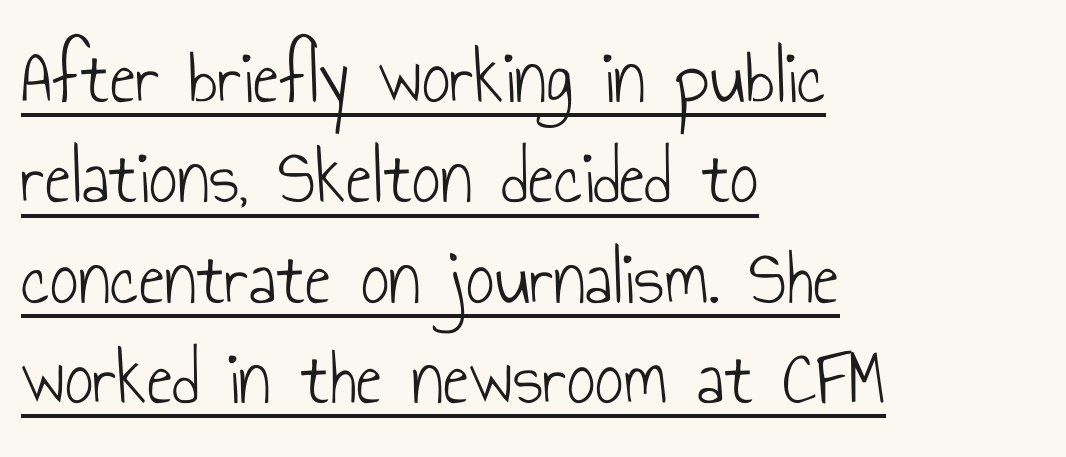
{"serif": "no", "italic": "no", "bold": "no", "weight": "light", "width": "condensed", "stroke_contrast": "low", "x_height": "small", "monospaced": "no", "underline": "yes", "align": "left", "line_spacing": "normal", "line_spacing_ratio": 1.27, "letter_spacing": "normal", "letter_spacing_em": 0.0, "glyph_px": 79}
